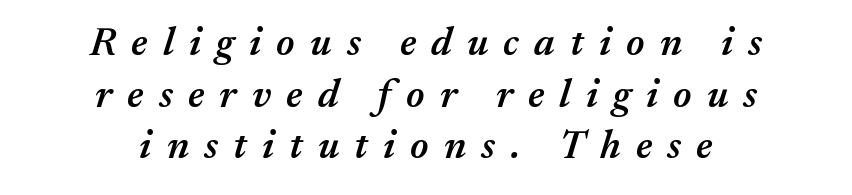
Q: Is the text bold? A: Semi-bold.
Q: Is the text italic (slanted)? A: Yes, it leans right by about 17 degrees.
Q: Is the text underlined? A: No.
Q: How is the paragraph aligned? A: Centered.
Q: Is the spacing between letters normal or unusually wide? A: Unusually wide.
Q: Is the spacing between lines tight, normal or loose? A: Normal.
Q: Width (condensed, normal, or wide)? A: Normal.
Q: Stroke contrast? A: Medium.
Q: x-height? A: Medium.
Q: Monospaced? A: No.
